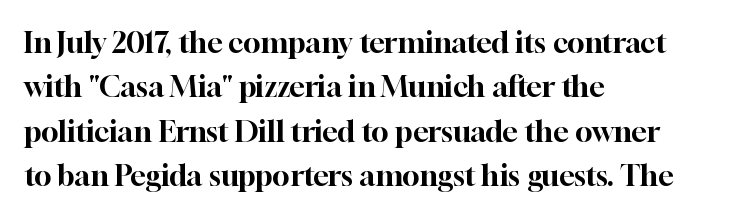
The image shows 29 px serif type, upright; set left-aligned, normal line spacing (1.53x), normal letter spacing, not underlined; high stroke contrast and a medium x-height.
